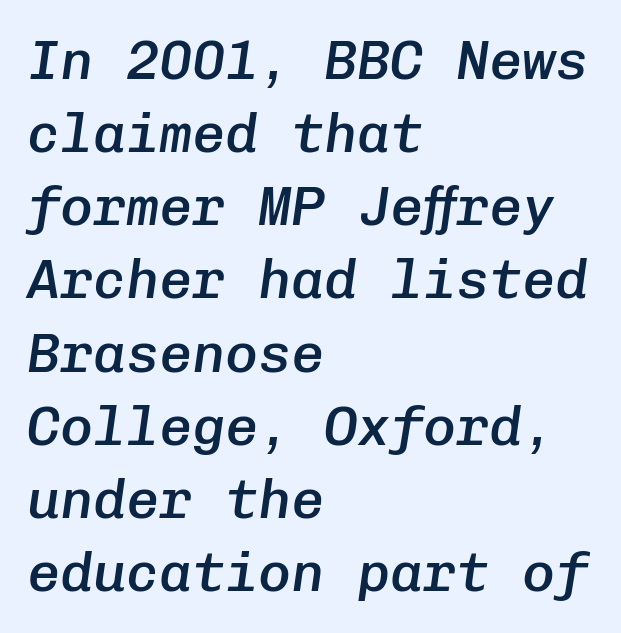
Q: Is the text bold? A: Semi-bold.
Q: Is the text italic (slanted)? A: Yes, it leans right by about 8 degrees.
Q: Is the text underlined? A: No.
Q: How is the paragraph aligned? A: Left-aligned.
Q: Is the spacing between letters normal or unusually wide? A: Normal.
Q: Is the spacing between lines tight, normal or loose? A: Normal.
Q: Width (condensed, normal, or wide)? A: Normal.
Q: Stroke contrast? A: Low.
Q: x-height? A: Medium.
Q: Monospaced? A: Yes.
